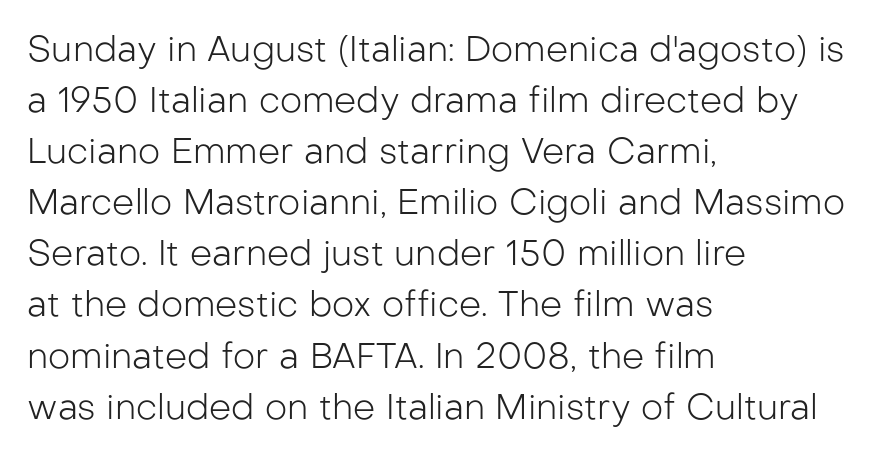
The image shows 35 px light sans-serif type, upright; set left-aligned, normal line spacing (1.46x), normal letter spacing, not underlined; low stroke contrast and a medium x-height.
